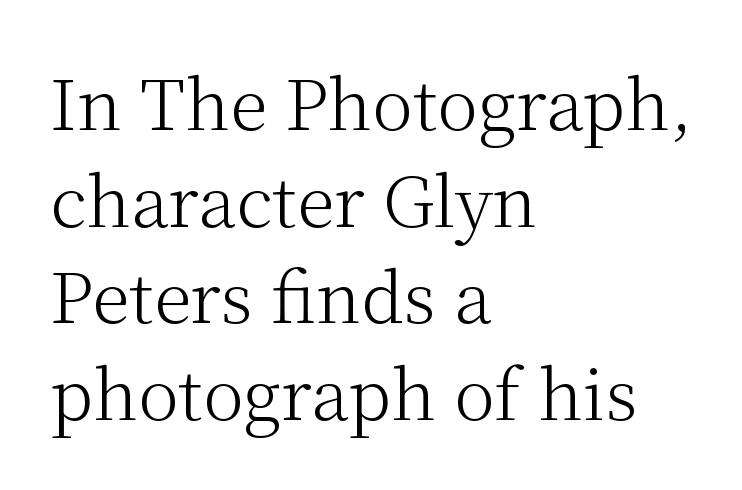
The designer left line spacing at the default. The strip under each line holds only bare page. The text block is weighted toward the left margin, trailing off unevenly rightward. Spacing between characters is what you'd get straight out of the box. The letters look calm and open, with moderate or lighter stems. Type style note: has serifs.
